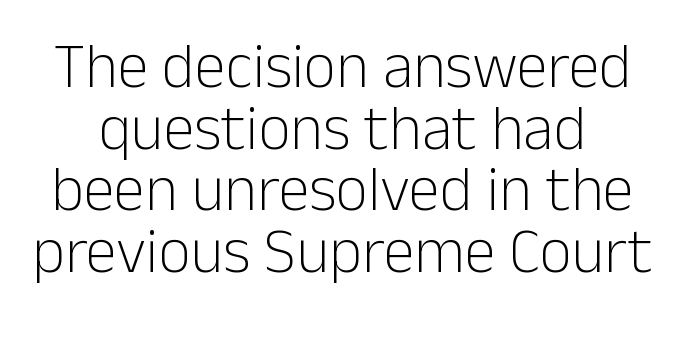
Q: Is the text bold? A: No.
Q: Is the text italic (slanted)? A: No, it is upright.
Q: Is the typeface a serif or a sans-serif typeface? A: Sans-serif.
Q: Is the text underlined? A: No.
Q: Is the spacing between letters normal or unusually wide? A: Normal.
Q: Is the spacing between lines tight, normal or loose? A: Tight.
Q: Width (condensed, normal, or wide)? A: Normal.
Q: Stroke contrast? A: Low.
Q: x-height? A: Medium.
Q: Monospaced? A: No.
